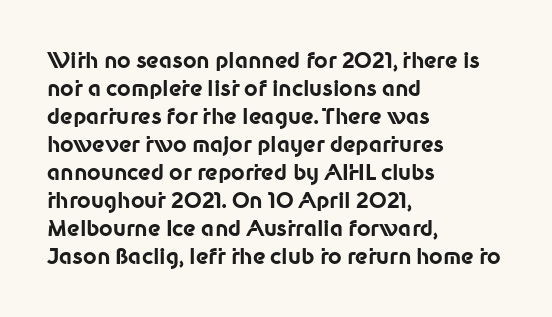
Q: Is the text bold? A: Yes.
Q: Is the text italic (slanted)? A: No, it is upright.
Q: Is the text underlined? A: No.
Q: How is the paragraph aligned? A: Left-aligned.
Q: Is the spacing between letters normal or unusually wide? A: Normal.
Q: Is the spacing between lines tight, normal or loose? A: Normal.
